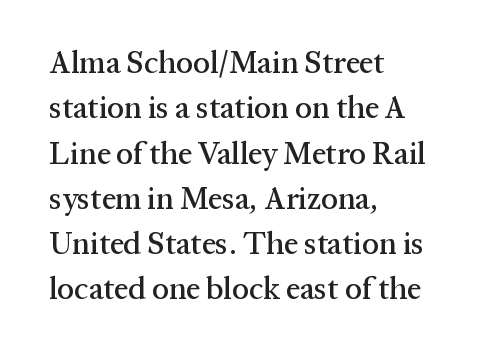
{"serif": "yes", "italic": "no", "width": "normal", "stroke_contrast": "medium", "x_height": "medium", "monospaced": "no", "underline": "no", "align": "left", "line_spacing": "normal", "line_spacing_ratio": 1.46, "letter_spacing": "normal", "letter_spacing_em": 0.0, "glyph_px": 31}
